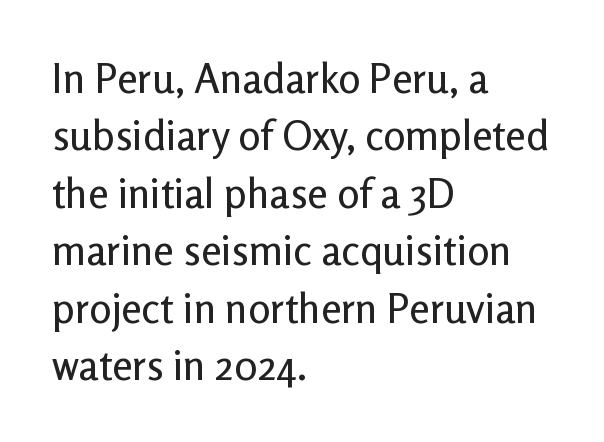
The image shows 41 px sans-serif type, upright; set left-aligned, normal line spacing (1.4x), normal letter spacing, not underlined; low stroke contrast and a medium x-height.
